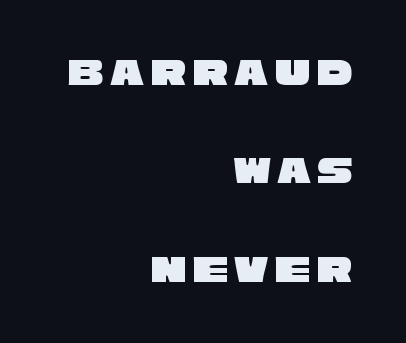
The image shows 40 px wide sans-serif type; set right-aligned, loose line spacing (2.46x), not underlined; low stroke contrast and a large x-height.
